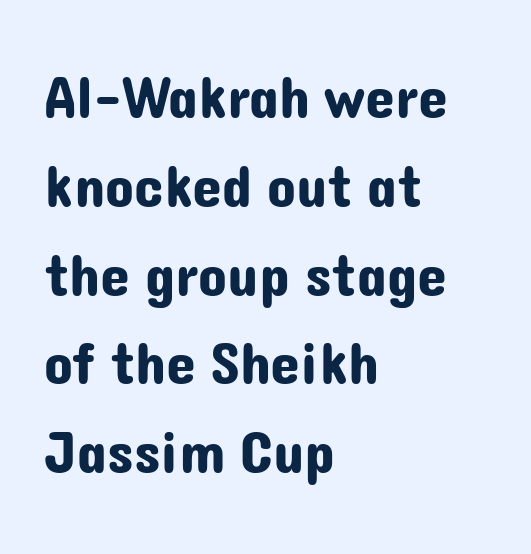
The image shows 60 px sans-serif type, upright; set left-aligned, normal line spacing (1.48x), normal letter spacing, not underlined; low stroke contrast and a medium x-height.
